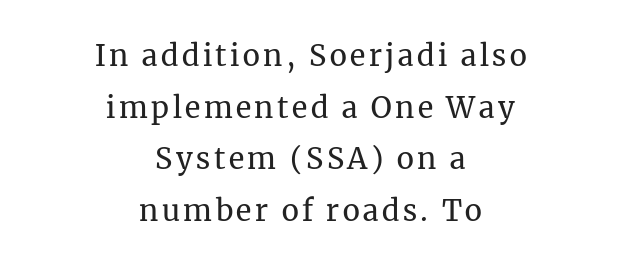
Q: Is the text bold? A: No.
Q: Is the text italic (slanted)? A: No, it is upright.
Q: Is the typeface a serif or a sans-serif typeface? A: Serif.
Q: Is the text underlined? A: No.
Q: How is the paragraph aligned? A: Centered.
Q: Width (condensed, normal, or wide)? A: Normal.
Q: Stroke contrast? A: Medium.
Q: x-height? A: Medium.
Q: Monospaced? A: No.
